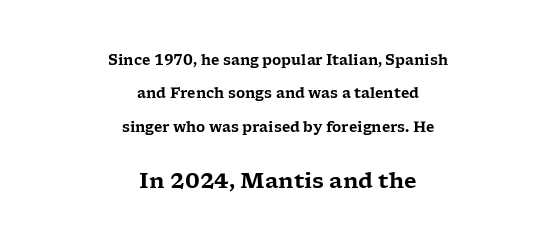
{"italic": "no", "underline": "no", "align": "center", "line_spacing": "loose", "line_spacing_ratio": 2.39, "letter_spacing": "normal", "letter_spacing_em": 0.0, "larger_block": "second", "size_ratio": 1.5, "glyph_px": 21}
